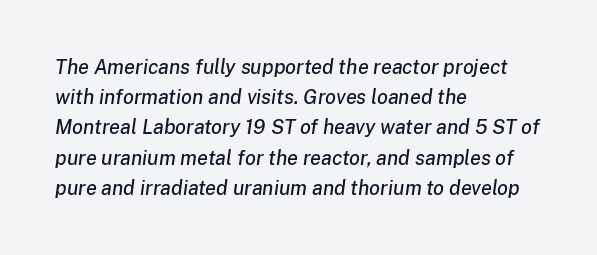
A student would call this left alignment; a typographer would say flush left, rag right. No word sits above an underline. Summary of vertical rhythm: regular, with standard interline spacing. The face used here is rendered with its standard letterfit. Does the lettering tilt? It does — this is italic.
